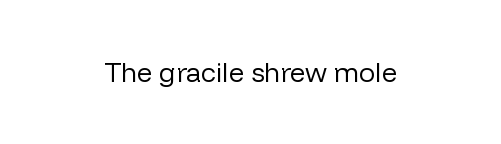
The image shows 27 px text type, upright; set centered, normal letter spacing, not underlined.
